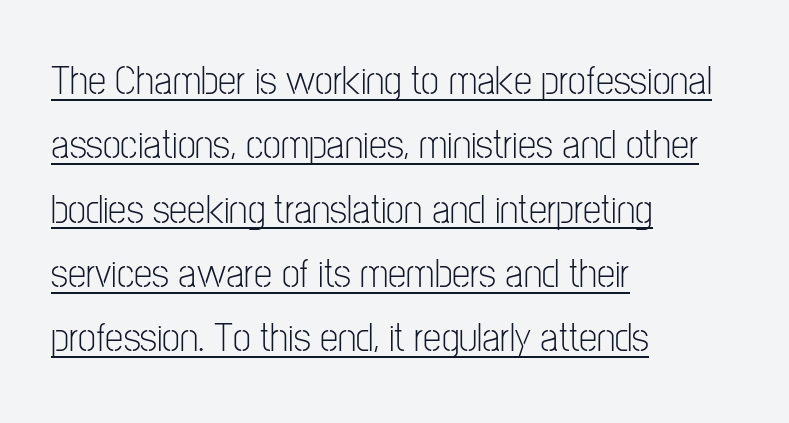
{"serif": "no", "italic": "no", "bold": "no", "weight": "light", "width": "condensed", "stroke_contrast": "low", "x_height": "medium", "monospaced": "no", "underline": "yes", "align": "left", "line_spacing": "normal", "line_spacing_ratio": 1.57, "letter_spacing": "normal", "letter_spacing_em": 0.0, "glyph_px": 41}
